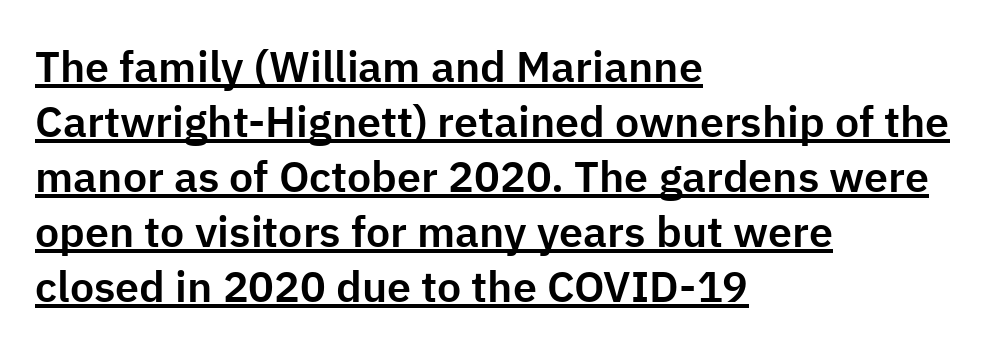
Q: Is the text italic (slanted)? A: No, it is upright.
Q: Is the typeface a serif or a sans-serif typeface? A: Sans-serif.
Q: Is the text underlined? A: Yes.
Q: How is the paragraph aligned? A: Left-aligned.
Q: Is the spacing between letters normal or unusually wide? A: Normal.
Q: Is the spacing between lines tight, normal or loose? A: Normal.
Q: Width (condensed, normal, or wide)? A: Normal.
Q: Stroke contrast? A: Low.
Q: x-height? A: Medium.
Q: Monospaced? A: No.
